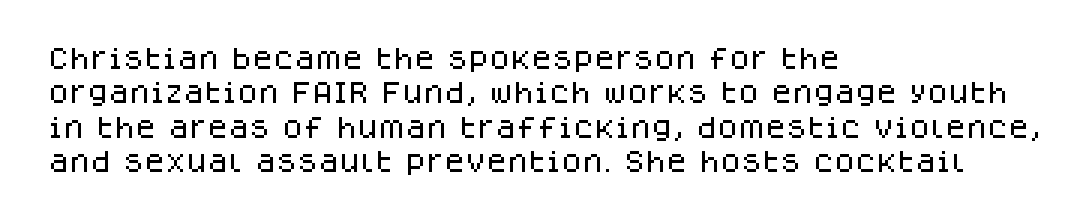
The rows are spaced the way most documents space them. Italic: no, the glyphs are upright roman. Reading down the block, your eye returns to a fixed left position each line. The words here are not underlined. Nothing unusual about the tracking: characters are spaced as the font intends.
